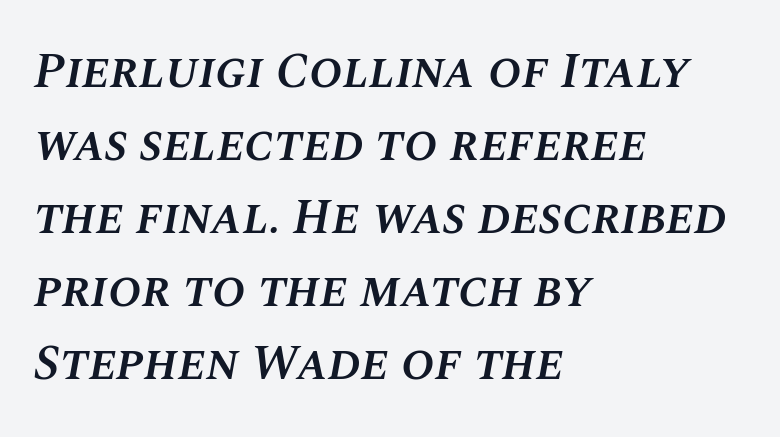
Q: Is the text bold? A: Semi-bold.
Q: Is the text italic (slanted)? A: Yes, it leans right by about 10 degrees.
Q: Is the text underlined? A: No.
Q: How is the paragraph aligned? A: Left-aligned.
Q: Is the spacing between letters normal or unusually wide? A: Normal.
Q: Is the spacing between lines tight, normal or loose? A: Normal.
Q: Width (condensed, normal, or wide)? A: Normal.
Q: Stroke contrast? A: Medium.
Q: x-height? A: Large.
Q: Monospaced? A: No.
